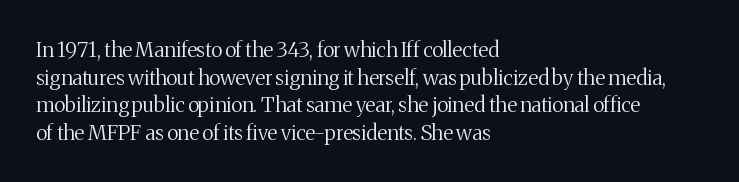
{"italic": "no", "bold": "no", "underline": "no", "align": "left", "line_spacing": "normal", "line_spacing_ratio": 1.31, "letter_spacing": "normal", "letter_spacing_em": 0.0, "glyph_px": 21}
